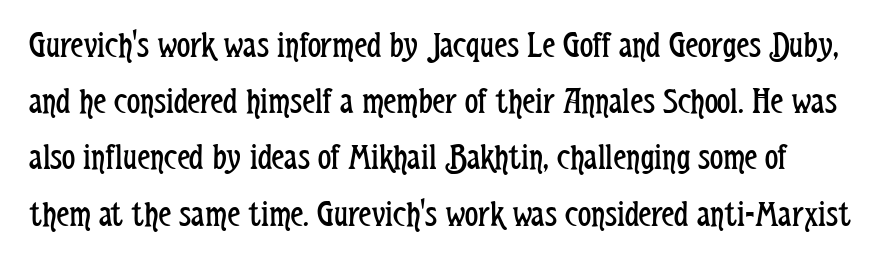
The image shows 37 px regular-weight, condensed sans-serif type, upright; set normal line spacing (1.52x), normal letter spacing, not underlined; low stroke contrast and a medium x-height.
